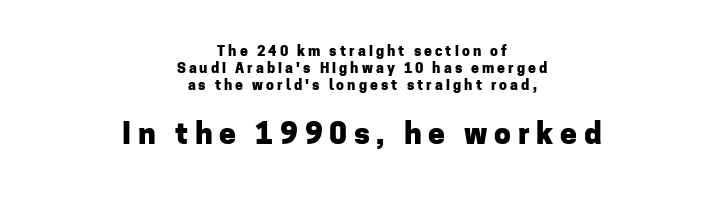
One-word summary of the alignment: center. Only glyphs here, with clear space below each row. Its strokes are broad and dark, the hallmark of bold type. In this sample the second text group is rendered at the bigger scale. The letters advance in unequal steps, a hallmark of proportional type.
